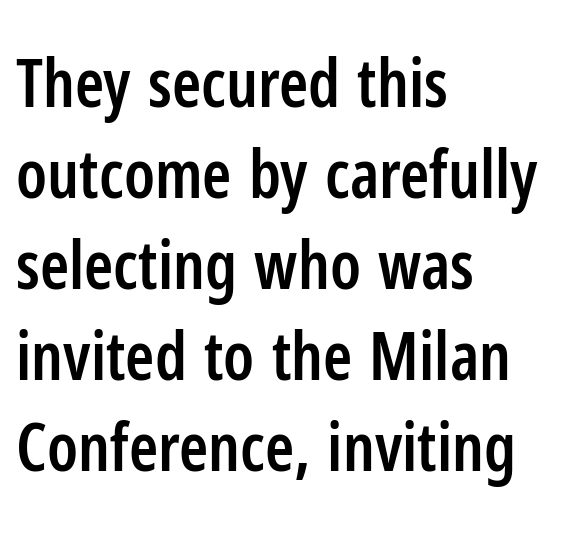
Q: Is the text bold? A: Semi-bold.
Q: Is the text italic (slanted)? A: No, it is upright.
Q: Is the typeface a serif or a sans-serif typeface? A: Sans-serif.
Q: Is the text underlined? A: No.
Q: How is the paragraph aligned? A: Left-aligned.
Q: Is the spacing between letters normal or unusually wide? A: Normal.
Q: Is the spacing between lines tight, normal or loose? A: Normal.
Q: Width (condensed, normal, or wide)? A: Condensed.
Q: Stroke contrast? A: Low.
Q: x-height? A: Medium.
Q: Monospaced? A: No.
